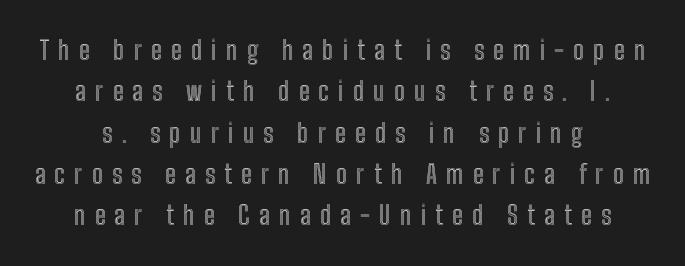
The gaps between neighbouring characters are conspicuously large. Quick note: not italic, upright. Leading matches the norm, producing a regular column. Just letters on the line, the space beneath them empty.
